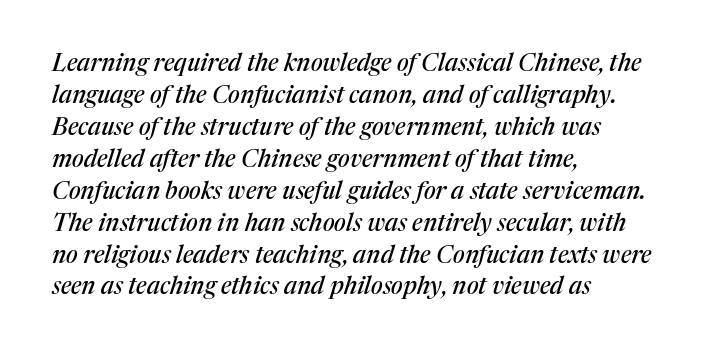
The image shows 24 px text type, italic (leaning right); set left-aligned, normal line spacing (1.33x), normal letter spacing, not underlined.
